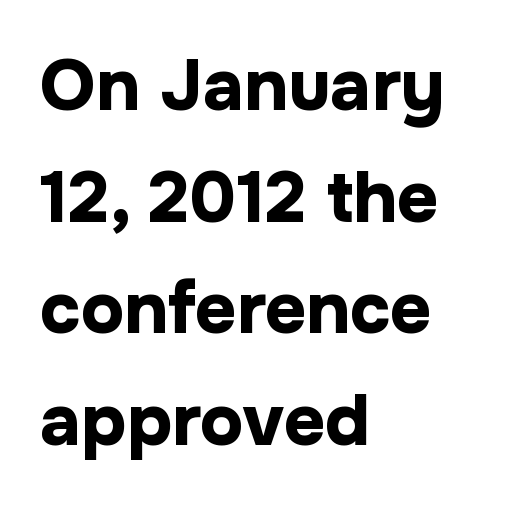
Q: Is the text bold? A: Yes.
Q: Is the text italic (slanted)? A: No, it is upright.
Q: Is the typeface a serif or a sans-serif typeface? A: Sans-serif.
Q: Is the text underlined? A: No.
Q: How is the paragraph aligned? A: Left-aligned.
Q: Is the spacing between letters normal or unusually wide? A: Normal.
Q: Is the spacing between lines tight, normal or loose? A: Normal.
Q: Width (condensed, normal, or wide)? A: Normal.
Q: Stroke contrast? A: Low.
Q: x-height? A: Medium.
Q: Monospaced? A: No.
